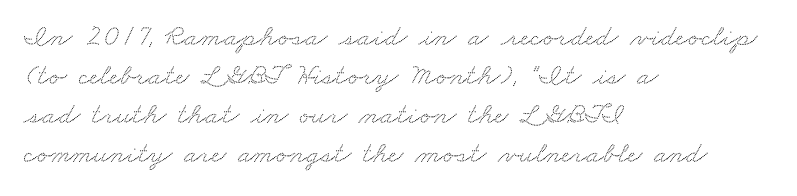
The image shows 30 px wide serif type; set left-aligned, normal line spacing (1.3x), normal letter spacing, not underlined; medium stroke contrast and a small x-height.
